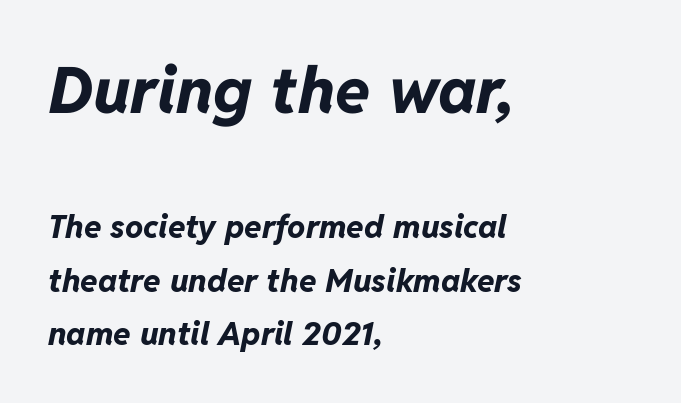
The image shows 64 px bold type, italic (leaning right); set left-aligned, normal line spacing (1.66x), normal letter spacing, not underlined; the first (top) block is 2.0x larger; low stroke contrast and a medium x-height.
